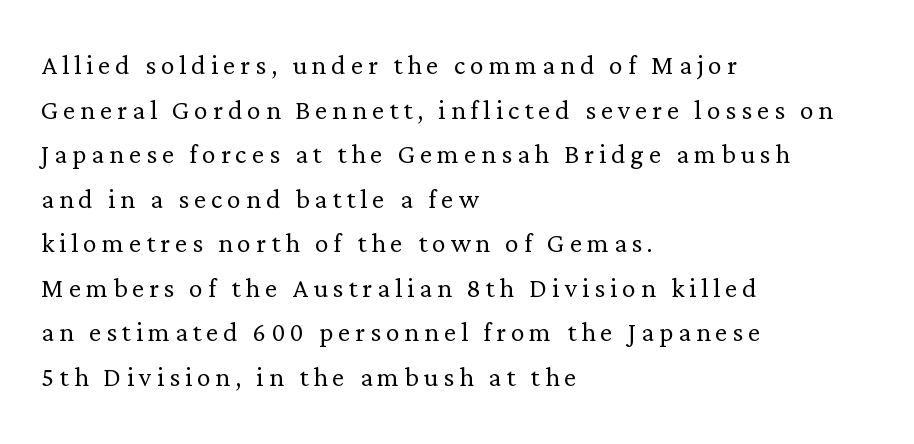
{"serif": "yes", "italic": "no", "bold": "no", "weight": "light", "width": "normal", "stroke_contrast": "low", "x_height": "medium", "monospaced": "no", "underline": "no", "align": "left", "line_spacing": "normal", "line_spacing_ratio": 1.31, "glyph_px": 34}
